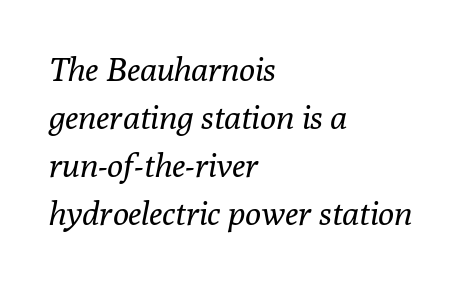
The image shows 33 px regular-weight serif type, italic (leaning right); set left-aligned, normal line spacing (1.45x), normal letter spacing, not underlined; low stroke contrast and a medium x-height.
